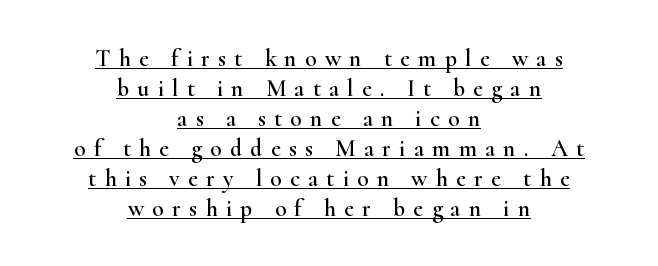
Upright lettering throughout. Does the copy run flush right? No — it is centered line by line. The face used here is rendered with a markedly widened letterfit. Descenders here cross a horizontal rule under the line.
